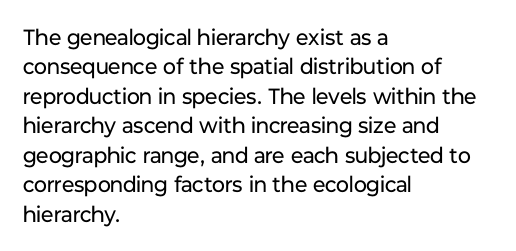
Bare-footed words on every line. Every stem runs plumb, perpendicular to the baseline. The typesetting does not lean heavy: it is not bold. Tracking value appears to be zero — textbook default spacing. The vertical gap from one line to the next is medium.
